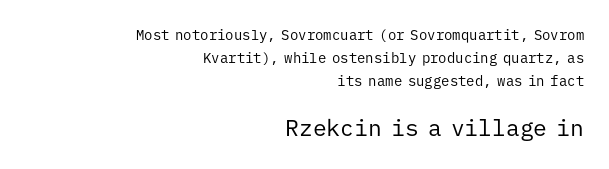
The image shows 23 px text type, upright; set right-aligned, normal line spacing (1.64x), normal letter spacing, not underlined; the second (bottom) block is 1.64x larger.
